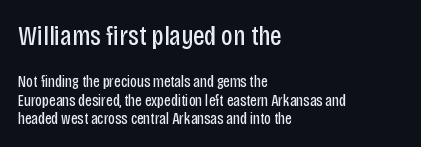
The image shows 28 px regular-weight, condensed sans-serif type, upright; set left-aligned, tight line spacing (1.14x), normal letter spacing, not underlined; the first (top) block is 1.75x larger; low stroke contrast and a large x-height.
